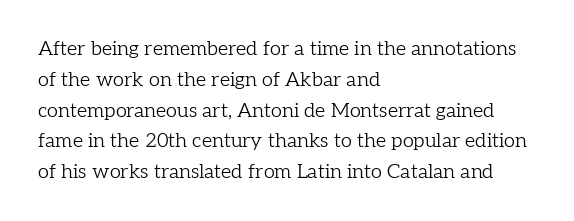
Q: Is the text bold? A: No.
Q: Is the text italic (slanted)? A: No, it is upright.
Q: Is the text underlined? A: No.
Q: How is the paragraph aligned? A: Left-aligned.
Q: Is the spacing between letters normal or unusually wide? A: Normal.
Q: Is the spacing between lines tight, normal or loose? A: Normal.
